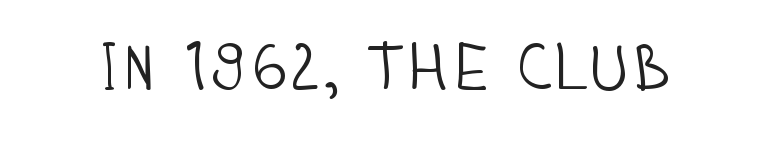
The zone under the glyphs is completely vacant. Every stem runs plumb, perpendicular to the baseline. Weight: not bold — regular or lighter. The face used here is proportionally spaced, like ordinary book or web type. Is this a sans? Yes — the strokes have no serifs. How are the letters spaced? Ordinarily, with no added tracking.
